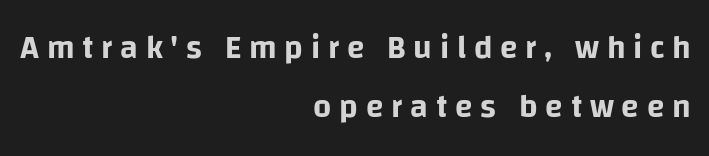
{"serif": "no", "italic": "no", "width": "normal", "stroke_contrast": "low", "x_height": "large", "monospaced": "no", "underline": "no", "align": "right", "line_spacing_ratio": 1.85, "letter_spacing": "wide", "letter_spacing_em": 0.24, "glyph_px": 32}
